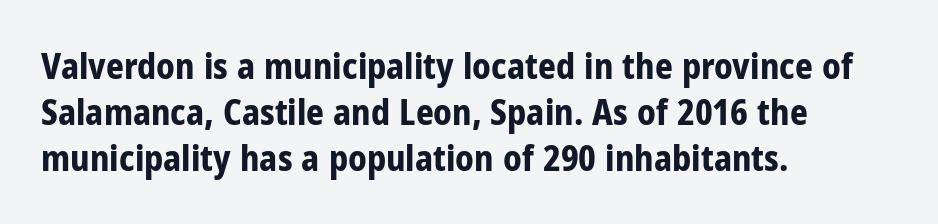
The image shows 35 px bold, condensed sans-serif type, upright; set left-aligned, normal line spacing (1.32x), normal letter spacing, not underlined; low stroke contrast and a medium x-height.
